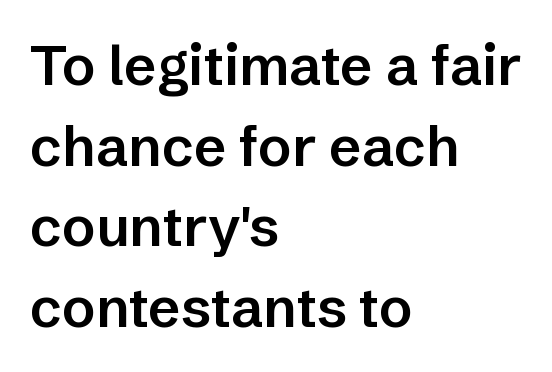
The letters stand upright; this is a roman face. Weight check: semibold — heavier than regular, not quite bold. Standard letterfit; no display-style spreading of the glyphs. Horizontally, the lines are justified to the leading edge only. Does the leading feel generous? No, just average.
